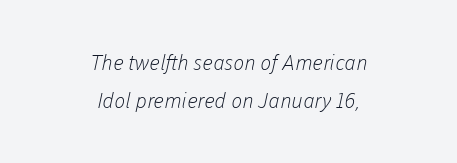
{"bold": "no", "underline": "no", "align": "center", "line_spacing_ratio": 1.82, "letter_spacing": "normal", "letter_spacing_em": 0.0, "glyph_px": 21}
